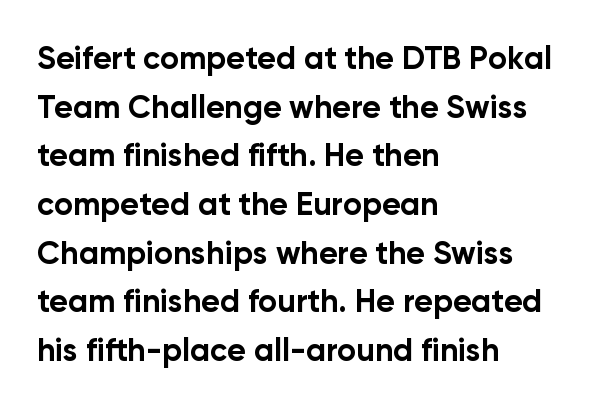
The image shows 32 px bold sans-serif type, upright; set left-aligned, normal line spacing (1.52x), normal letter spacing, not underlined; low stroke contrast and a medium x-height.
